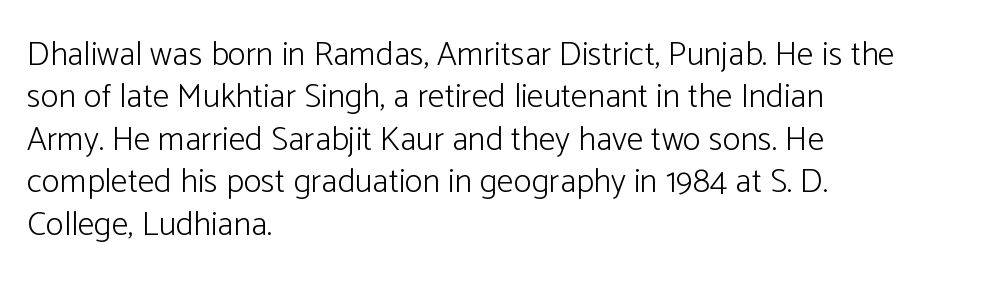
The image shows 34 px light sans-serif type, upright; set left-aligned, normal line spacing (1.25x), normal letter spacing, not underlined; low stroke contrast and a medium x-height.
